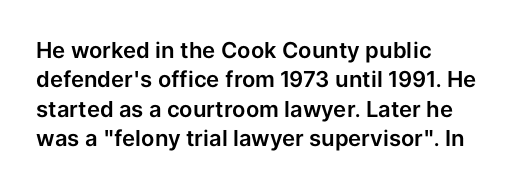
{"italic": "no", "underline": "no", "align": "left", "line_spacing": "normal", "line_spacing_ratio": 1.34, "letter_spacing": "normal", "letter_spacing_em": 0.0, "glyph_px": 22}
